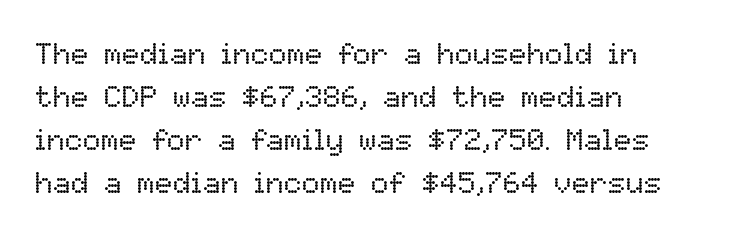
Check the space under the baseline: it is left empty. Default kerning and tracking; the words read as compact shapes. The lines are quadded left. Vertical strokes here are truly vertical.
